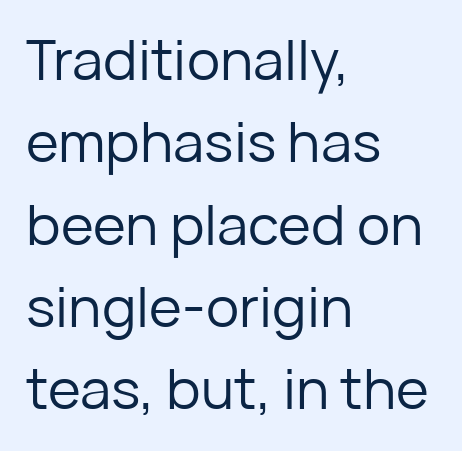
{"serif": "no", "italic": "no", "bold": "no", "weight": "regular", "width": "normal", "stroke_contrast": "low", "x_height": "medium", "monospaced": "no", "underline": "no", "align": "left", "line_spacing": "normal", "line_spacing_ratio": 1.47, "letter_spacing": "normal", "letter_spacing_em": 0.0, "glyph_px": 56}
